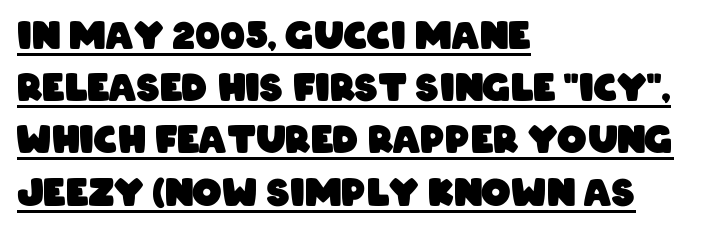
Q: Is the text bold? A: Yes.
Q: Is the typeface a serif or a sans-serif typeface? A: Sans-serif.
Q: Is the text underlined? A: Yes.
Q: How is the paragraph aligned? A: Left-aligned.
Q: Is the spacing between letters normal or unusually wide? A: Normal.
Q: Is the spacing between lines tight, normal or loose? A: Normal.
Q: Width (condensed, normal, or wide)? A: Condensed.
Q: Stroke contrast? A: Low.
Q: x-height? A: Large.
Q: Monospaced? A: No.
